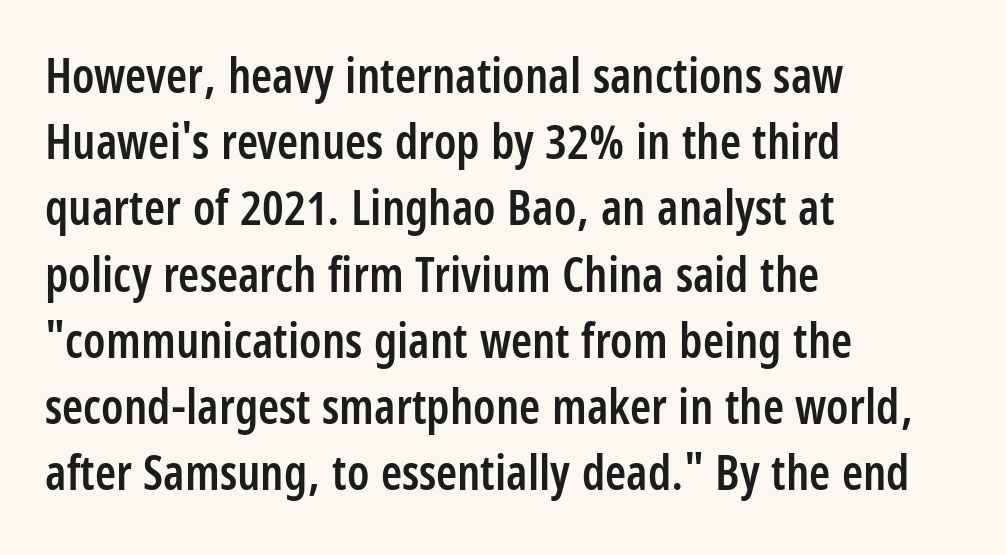
Q: Is the text bold? A: Semi-bold.
Q: Is the text italic (slanted)? A: No, it is upright.
Q: Is the typeface a serif or a sans-serif typeface? A: Sans-serif.
Q: Is the text underlined? A: No.
Q: How is the paragraph aligned? A: Left-aligned.
Q: Is the spacing between letters normal or unusually wide? A: Normal.
Q: Is the spacing between lines tight, normal or loose? A: Normal.
Q: Width (condensed, normal, or wide)? A: Condensed.
Q: Stroke contrast? A: Low.
Q: x-height? A: Large.
Q: Monospaced? A: No.
